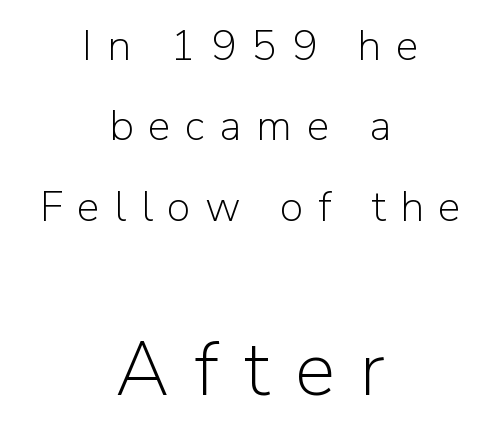
Q: Is the text bold? A: No.
Q: Is the text italic (slanted)? A: No, it is upright.
Q: Is the typeface a serif or a sans-serif typeface? A: Sans-serif.
Q: Is the text underlined? A: No.
Q: How is the paragraph aligned? A: Centered.
Q: Is the spacing between letters normal or unusually wide? A: Unusually wide.
Q: Which block of text is set in a larger size, the first (top) or the second (bottom)? A: The second (bottom) one.
Q: Width (condensed, normal, or wide)? A: Normal.
Q: Stroke contrast? A: Low.
Q: x-height? A: Medium.
Q: Monospaced? A: No.
